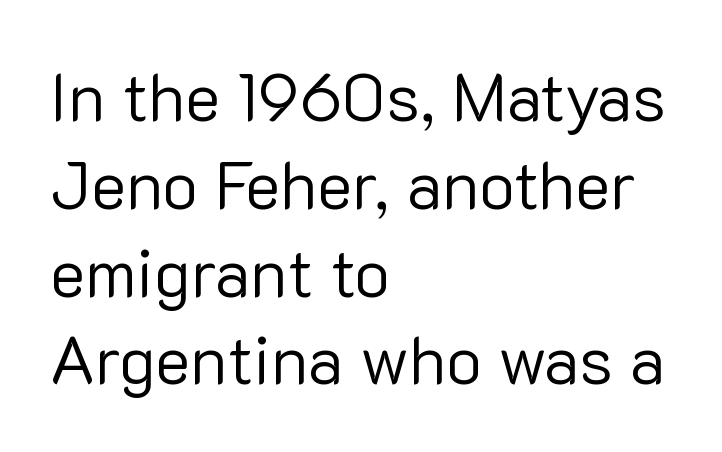
The image shows 67 px regular-weight sans-serif type, upright; set left-aligned, normal line spacing (1.31x), normal letter spacing, not underlined; low stroke contrast and a medium x-height.
